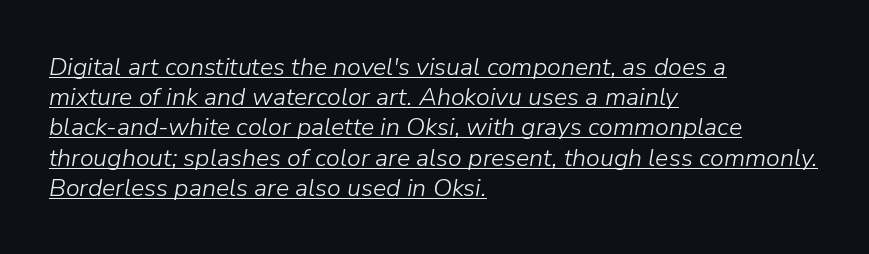
The image shows 25 px text type, italic (leaning right); set left-aligned, line spacing 1.21x, normal letter spacing, underlined.
